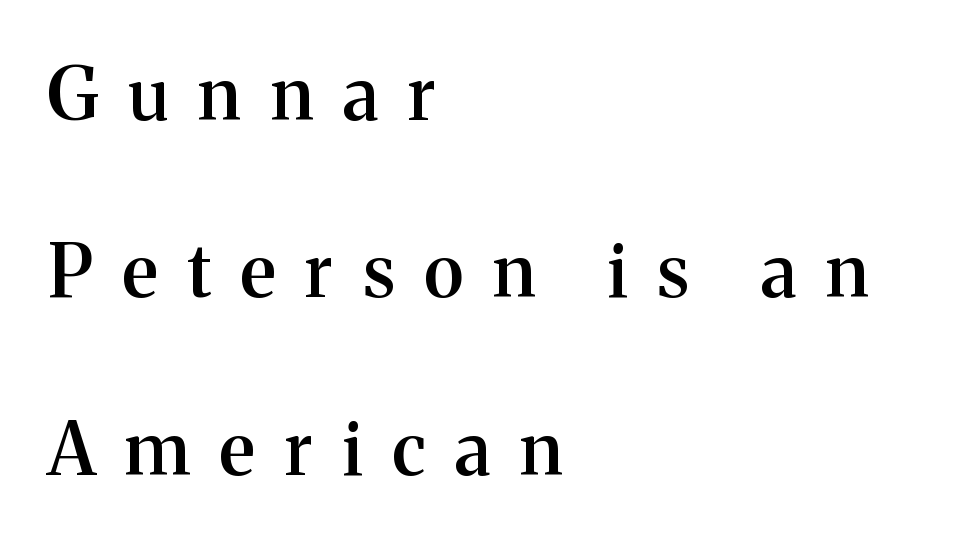
The image shows 73 px semibold serif type, upright; set left-aligned, loose line spacing (2.43x), unusually wide letter spacing (+0.41 em), not underlined; medium stroke contrast and a medium x-height.
